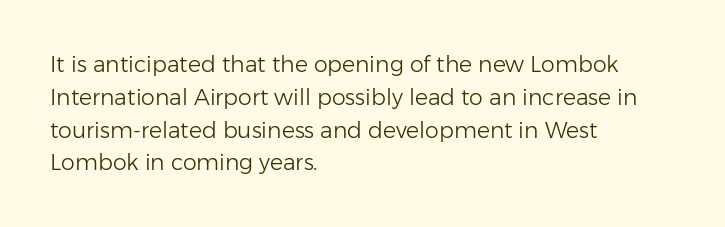
{"italic": "no", "bold": "no", "underline": "no", "align": "left", "line_spacing": "normal", "line_spacing_ratio": 1.49, "letter_spacing": "normal", "letter_spacing_em": 0.0, "glyph_px": 22}
